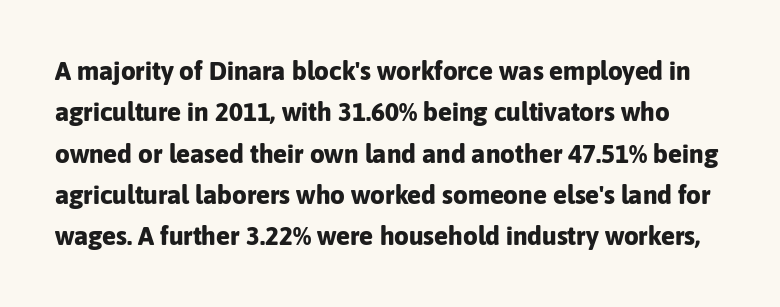
Q: Is the text bold? A: Yes.
Q: Is the text italic (slanted)? A: No, it is upright.
Q: Is the text underlined? A: No.
Q: Is the spacing between letters normal or unusually wide? A: Normal.
Q: Is the spacing between lines tight, normal or loose? A: Normal.
